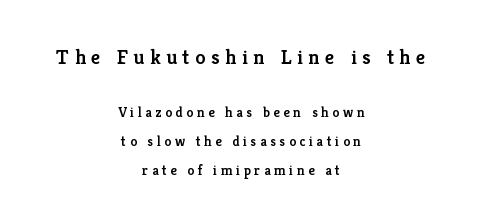
{"italic": "no", "bold": "semi", "underline": "no", "align": "center", "line_spacing": "loose", "line_spacing_ratio": 2.06, "letter_spacing": "wide", "letter_spacing_em": 0.26, "larger_block": "first", "size_ratio": 1.5, "glyph_px": 21}
